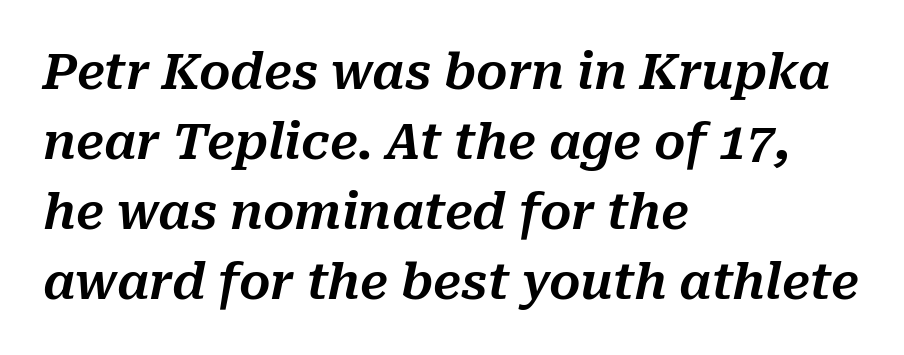
The image shows 49 px text type, italic (leaning right); set left-aligned, normal line spacing (1.43x), normal letter spacing, not underlined; medium stroke contrast and a medium x-height.
